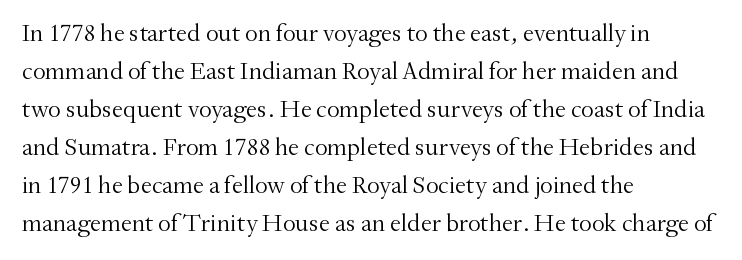
The font's upright variant was chosen for this text. The specimen omits any rule beneath the text block's lines. All the whitespace from short lines collects on the right. Tracking here is standard; glyphs follow each other at the usual distance.
